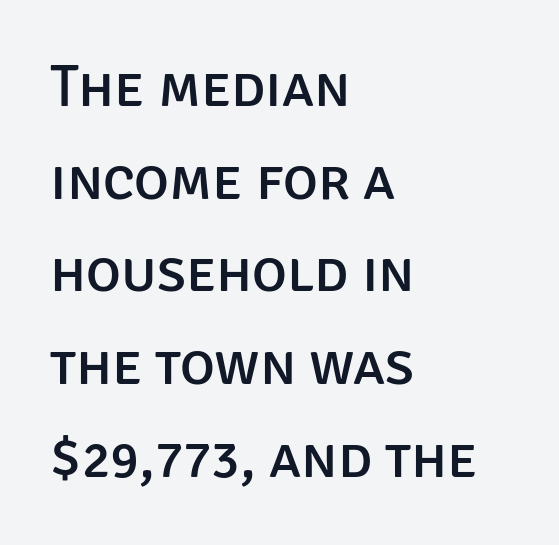
{"serif": "no", "italic": "no", "width": "normal", "stroke_contrast": "low", "x_height": "large", "monospaced": "no", "underline": "no", "align": "left", "line_spacing": "normal", "line_spacing_ratio": 1.57, "letter_spacing": "normal", "letter_spacing_em": 0.0, "glyph_px": 59}
